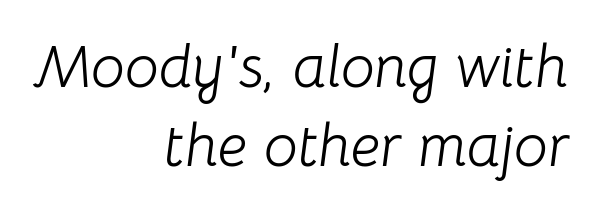
{"italic": "yes", "lean": "right", "slant_degrees": 8, "bold": "no", "weight": "light", "width": "normal", "stroke_contrast": "low", "x_height": "medium", "monospaced": "no", "underline": "no", "align": "right", "line_spacing": "normal", "line_spacing_ratio": 1.32, "letter_spacing": "normal", "letter_spacing_em": 0.0, "glyph_px": 60}
